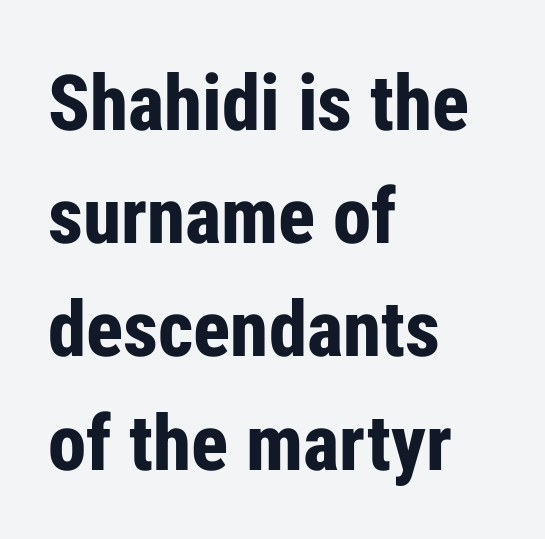
The face used here is a sans, in the tradition of grotesques and geometrics. Looks like regular typesetting: each glyph gets only the width it needs. The text block is weighted toward the left margin, trailing off unevenly rightward. What stands out about the letter spacing? Nothing — it is the standard amount. Quick note: underline off. Does the weight exceed regular? Yes, all the way to bold.
